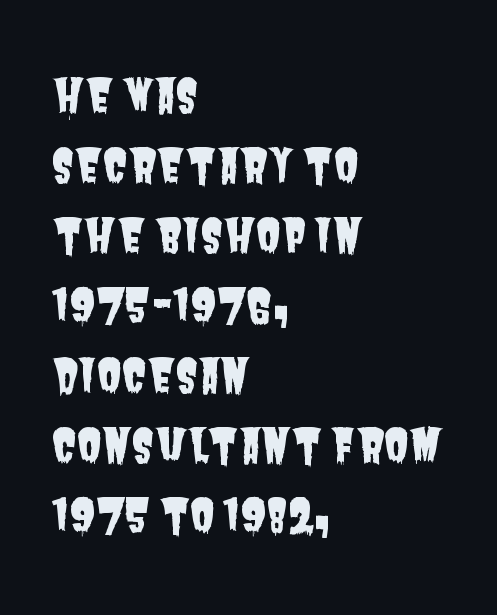
Q: Is the typeface a serif or a sans-serif typeface? A: Sans-serif.
Q: Is the text underlined? A: No.
Q: How is the paragraph aligned? A: Left-aligned.
Q: Is the spacing between letters normal or unusually wide? A: Normal.
Q: Is the spacing between lines tight, normal or loose? A: Normal.
Q: Width (condensed, normal, or wide)? A: Condensed.
Q: Stroke contrast? A: Low.
Q: x-height? A: Large.
Q: Monospaced? A: No.
